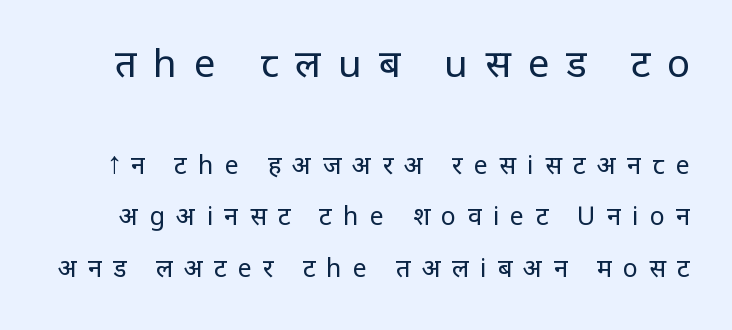
{"serif": "no", "italic": "no", "bold": "no", "weight": "regular", "width": "normal", "stroke_contrast": "low", "x_height": "large", "monospaced": "no", "underline": "no", "line_spacing": "loose", "line_spacing_ratio": 2.06, "letter_spacing": "wide", "letter_spacing_em": 0.45, "larger_block": "first", "size_ratio": 1.52, "glyph_px": 38}
